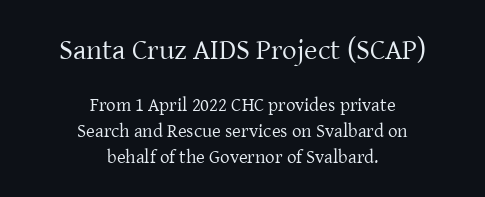
{"serif": "yes", "italic": "no", "bold": "no", "weight": "regular", "width": "normal", "stroke_contrast": "low", "x_height": "medium", "monospaced": "no", "underline": "no", "align": "center", "line_spacing": "normal", "line_spacing_ratio": 1.37, "letter_spacing": "normal", "letter_spacing_em": 0.0, "larger_block": "first", "size_ratio": 1.53, "glyph_px": 29}
